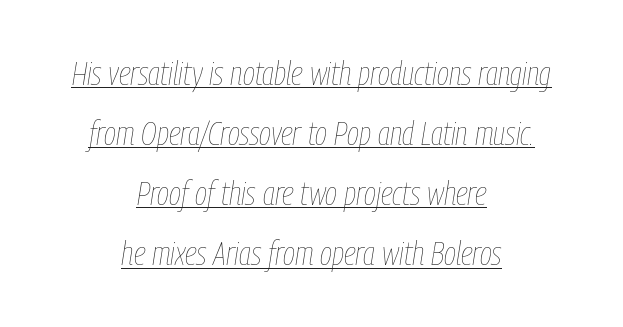
On a weight scale, this lands at 450 or below. The text carries the slant typical of an italic or oblique font. The tracking reads as untouched default to a designer's eye. Notice how the passage keeps no hard edge, just a central spine. Descenders here cross a horizontal rule under the line.
